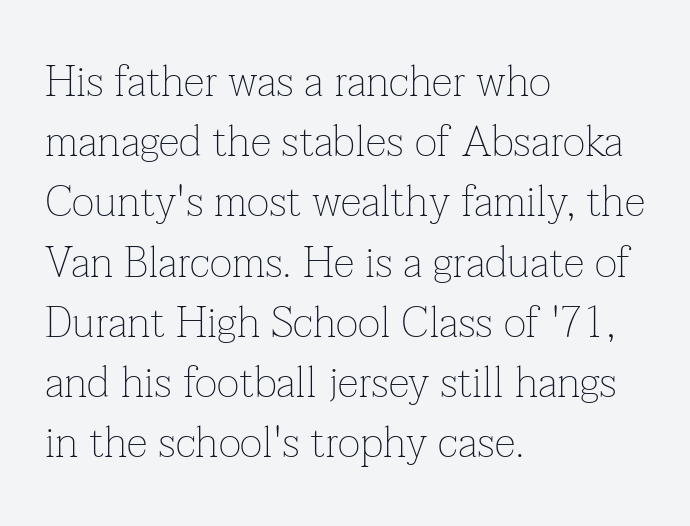
You could not count columns in this text — the font is proportionally spaced. Standard letterfit; no display-style spreading of the glyphs. Vertical spacing — default. Tall strokes in this sample are plumb rather than angled.
